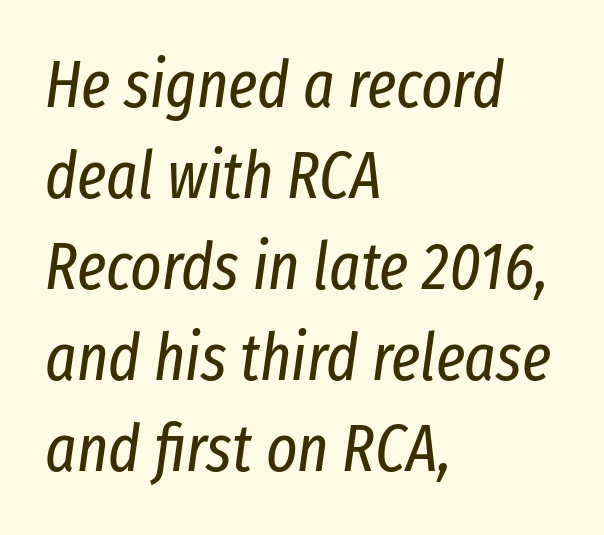
Q: Is the text bold? A: No.
Q: Is the text italic (slanted)? A: Yes, it leans right by about 8 degrees.
Q: Is the text underlined? A: No.
Q: How is the paragraph aligned? A: Left-aligned.
Q: Is the spacing between letters normal or unusually wide? A: Normal.
Q: Is the spacing between lines tight, normal or loose? A: Normal.
Q: Width (condensed, normal, or wide)? A: Condensed.
Q: Stroke contrast? A: Low.
Q: x-height? A: Medium.
Q: Monospaced? A: No.
